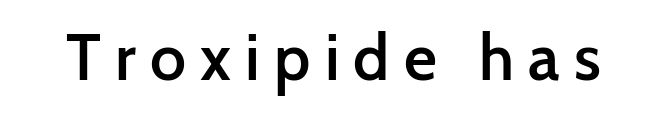
The image shows 64 px semibold sans-serif type, upright; set unusually wide letter spacing (+0.22 em), not underlined; low stroke contrast and a medium x-height.
